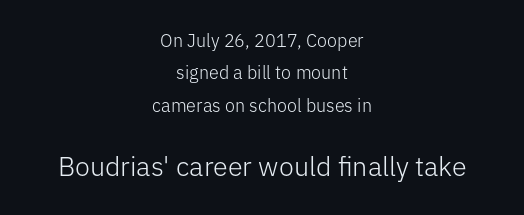
The image shows 27 px text type, upright; set centered, line spacing 1.8x, normal letter spacing, not underlined; the second (bottom) block is 1.5x larger.
